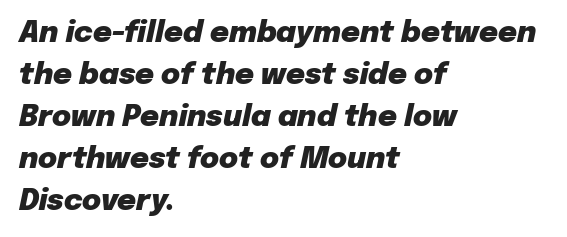
Normally led — the rows are evenly, conventionally spaced. Bold? Absolutely — the strokes are thick and heavy. The face used here has a pronounced slope to its letters. Do the characters align in a grid? No, the font is proportional. The specimen omits any rule beneath the text block's lines. Default kerning and tracking; the words read as compact shapes.
